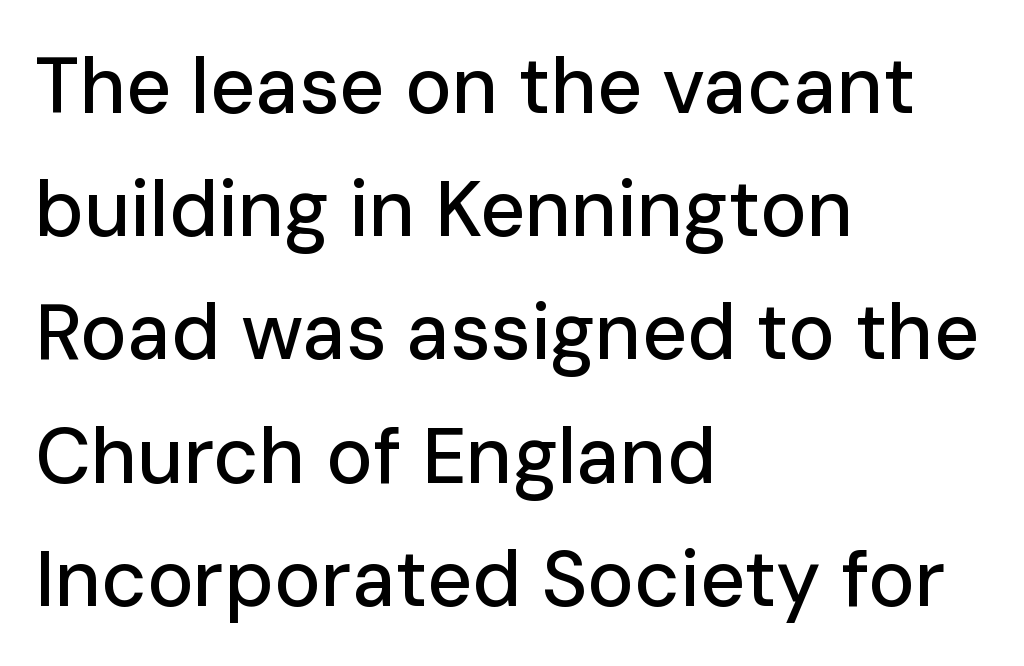
Q: Is the text italic (slanted)? A: No, it is upright.
Q: Is the typeface a serif or a sans-serif typeface? A: Sans-serif.
Q: Is the text underlined? A: No.
Q: How is the paragraph aligned? A: Left-aligned.
Q: Is the spacing between letters normal or unusually wide? A: Normal.
Q: Is the spacing between lines tight, normal or loose? A: Normal.
Q: Width (condensed, normal, or wide)? A: Normal.
Q: Stroke contrast? A: Low.
Q: x-height? A: Medium.
Q: Monospaced? A: No.
